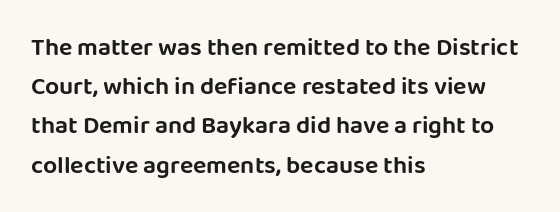
Q: Is the text italic (slanted)? A: No, it is upright.
Q: Is the text underlined? A: No.
Q: How is the paragraph aligned? A: Left-aligned.
Q: Is the spacing between letters normal or unusually wide? A: Normal.
Q: Is the spacing between lines tight, normal or loose? A: Normal.
